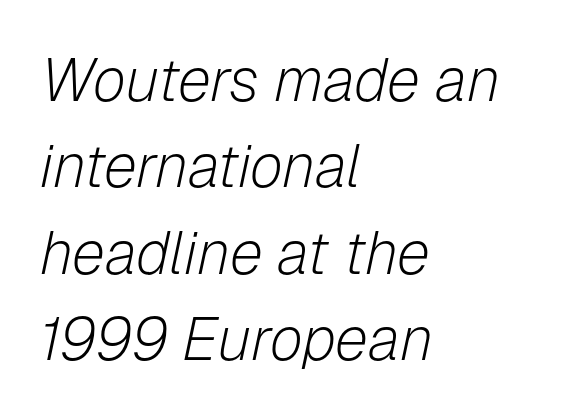
Underlining? Definitely not there. The font's italic variant was chosen for this text. How are the letters spaced? Ordinarily, with no added tracking. Weight class: somewhere from thin through regular.
